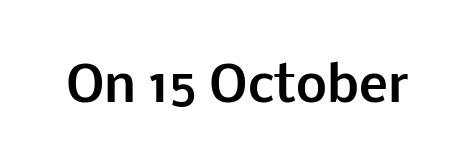
Caption: bold face, heavy strokes. The space beneath each line is pristine and unruled. The letters advance in unequal steps, a hallmark of proportional type. You can tell from the bare stems that sans-serif type was used. If you drew a line through each stem, it would be perfectly vertical.
